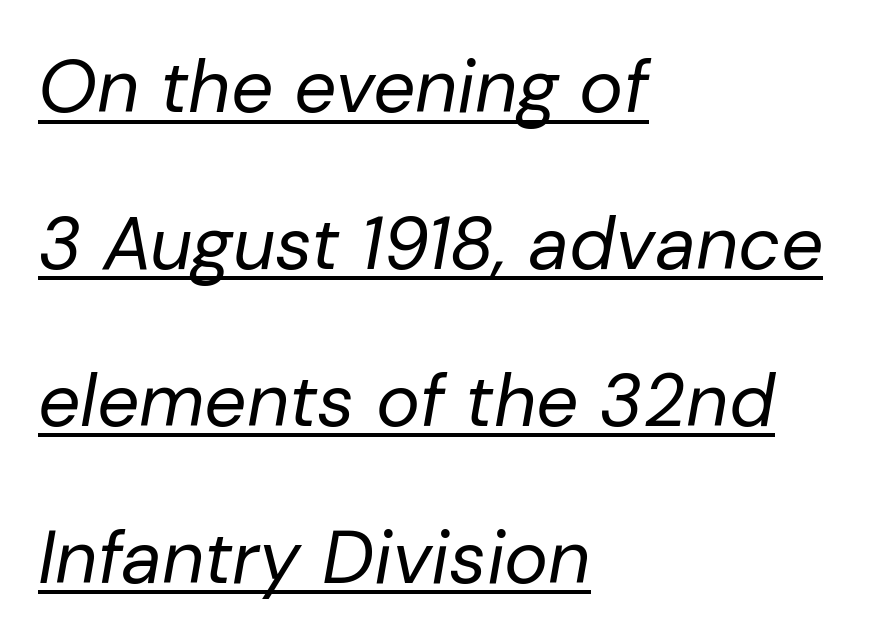
These glyphs show unthickened strokes, regular width or finer. The lines are quadded left. Successive baselines arrive slowly, with a big drop between each. Style check: oblique. This sample has the flowing, uneven cadence of proportional lettering.
